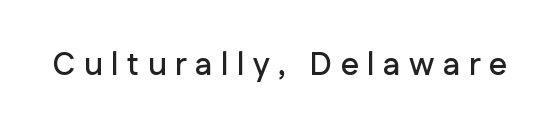
The image shows 32 px sans-serif type, upright; set unusually wide letter spacing (+0.26 em), not underlined; low stroke contrast and a medium x-height.
